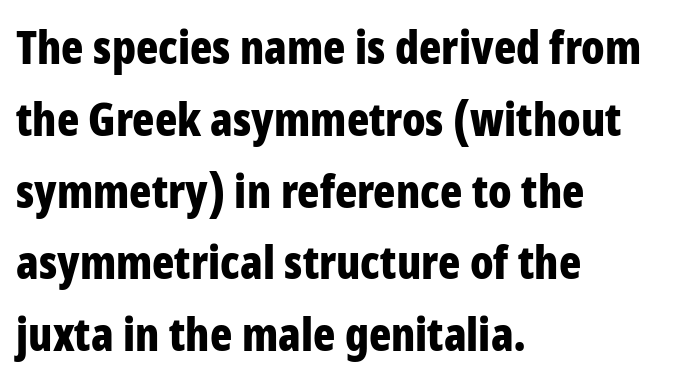
The face used here is rendered with its standard letterfit. No italicization has been applied; the sample stays upright. Each new line begins a customary step beneath the previous one. Strokes here are thick enough to call this a true bold.
